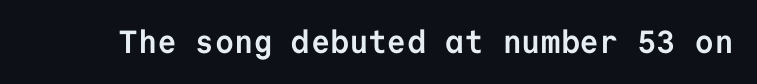
Each letter's strokes conclude bluntly, with no projecting serifs. Do the characters align in a grid? Yes, the font is monospaced. Here the glyphs are tracked normally, forming tight word shapes. Underline: absent.
